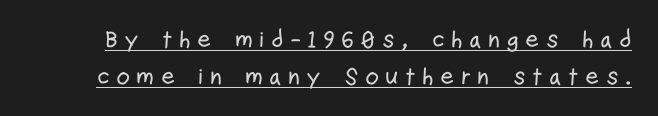
The image shows 24 px text type, upright; set normal line spacing (1.54x), unusually wide letter spacing (+0.26 em), underlined.
